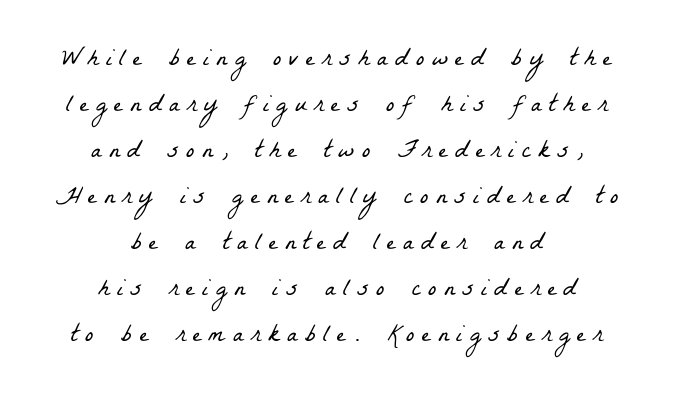
Characters follow at a spacing far wider than the type designer built in. Heaviness? Minimal to ordinary, like unemphasized prose. Casual observation: everything's sitting right in the middle. Descender tails drop into unmarked territory.
